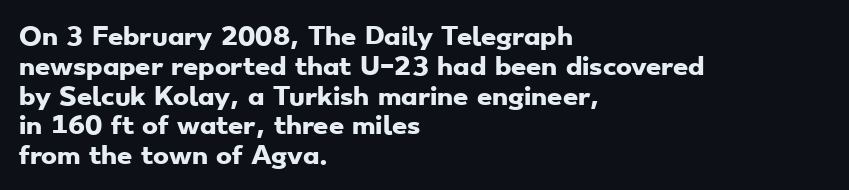
{"bold": "yes", "underline": "no", "align": "left", "line_spacing_ratio": 1.24, "letter_spacing": "normal", "letter_spacing_em": 0.0, "glyph_px": 24}
